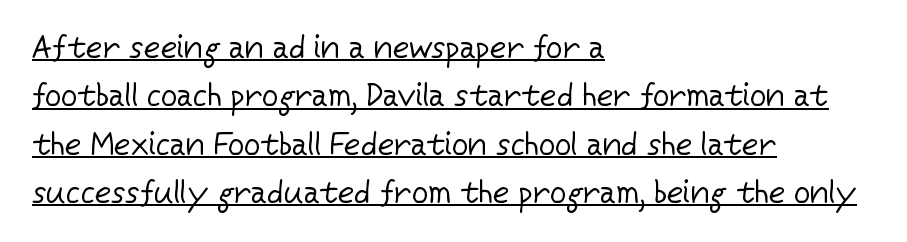
Q: Is the text bold? A: No.
Q: Is the text italic (slanted)? A: No, it is upright.
Q: Is the typeface a serif or a sans-serif typeface? A: Sans-serif.
Q: Is the text underlined? A: Yes.
Q: How is the paragraph aligned? A: Left-aligned.
Q: Is the spacing between letters normal or unusually wide? A: Normal.
Q: Is the spacing between lines tight, normal or loose? A: Normal.
Q: Width (condensed, normal, or wide)? A: Normal.
Q: Stroke contrast? A: Low.
Q: x-height? A: Medium.
Q: Monospaced? A: No.
